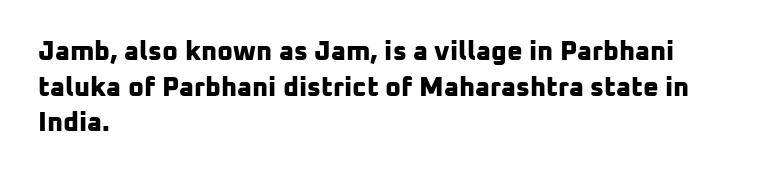
How would I describe the line gaps? Plain and ordinary. Casual observation: everything's shoved over to the left. The words here are not underlined. Students, note that the glyphs here touch the page at normal intervals. Strong, thick strokes mark this as bold type.
